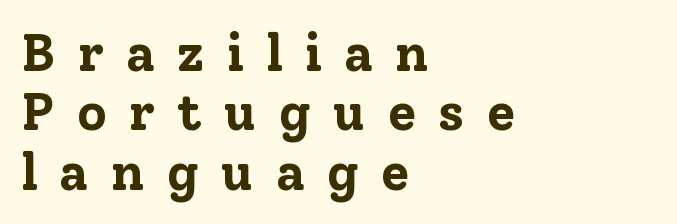
The font family rendered here belongs to the serif group. The font is running at its bold setting. What's the leading like? Squeezed, with rows nearly overlapping. A typesetter would call this proportional, since set widths differ per character. The setting favours the left margin, as ordinary paragraphs usually do. What stands out about the letter spacing? Its width — letters are far apart.
